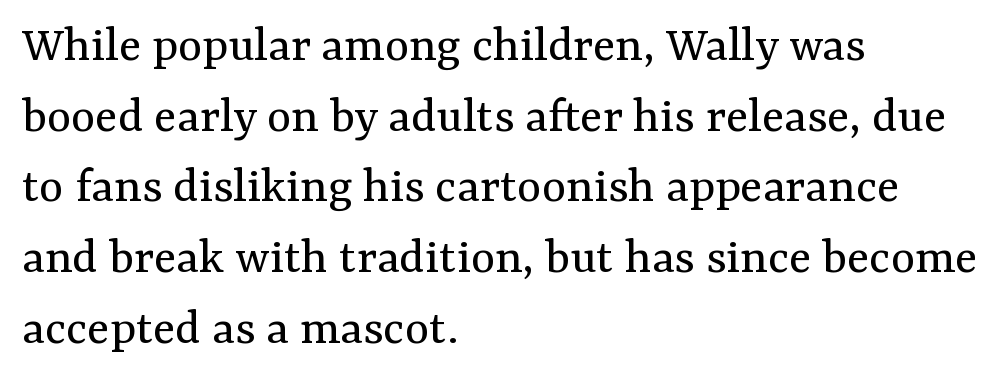
{"serif": "yes", "italic": "no", "bold": "no", "weight": "regular", "width": "normal", "stroke_contrast": "medium", "x_height": "medium", "monospaced": "no", "underline": "no", "align": "left", "line_spacing": "normal", "line_spacing_ratio": 1.36, "letter_spacing": "normal", "letter_spacing_em": 0.0, "glyph_px": 52}
